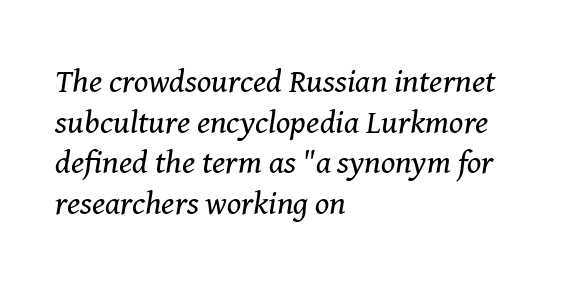
Unbolded letterforms with no extra heft. A bare baseline throughout the passage. Think of a printed novel: that variable character pitch is what you see here. Students, note that the glyphs here touch the page at normal intervals. You can tell from the footed stems that serif type was used. The text block is weighted toward the left margin, trailing off unevenly rightward.
